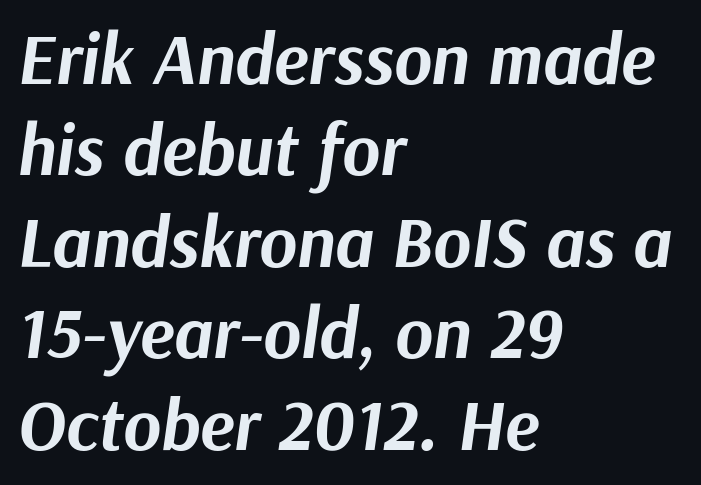
{"italic": "yes", "lean": "right", "slant_degrees": 9, "bold": "yes", "weight": "bold", "width": "normal", "stroke_contrast": "medium", "x_height": "medium", "monospaced": "no", "underline": "no", "align": "left", "line_spacing": "normal", "line_spacing_ratio": 1.27, "letter_spacing": "normal", "letter_spacing_em": 0.0, "glyph_px": 72}
